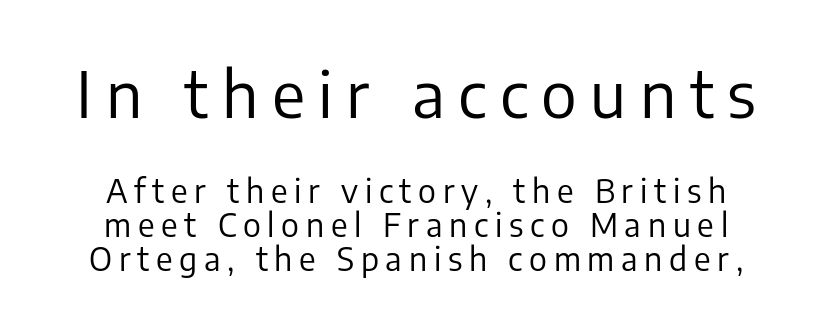
{"serif": "no", "italic": "no", "bold": "no", "weight": "regular", "width": "normal", "stroke_contrast": "low", "x_height": "medium", "monospaced": "no", "underline": "no", "line_spacing": "tight", "line_spacing_ratio": 1.05, "letter_spacing": "wide", "letter_spacing_em": 0.21, "larger_block": "first", "size_ratio": 2.0, "glyph_px": 64}
